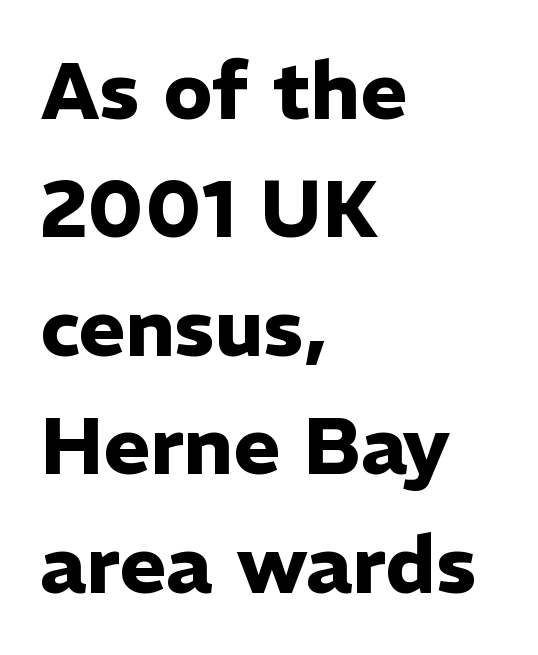
Horizontal bands of white between lines are of average thickness. The glyphs are unaccompanied by any horizontal stroke below them. If you drew a line through each stem, it would be perfectly vertical. Looks like regular typesetting: each glyph gets only the width it needs. Font category for this specimen: sans-serif.
